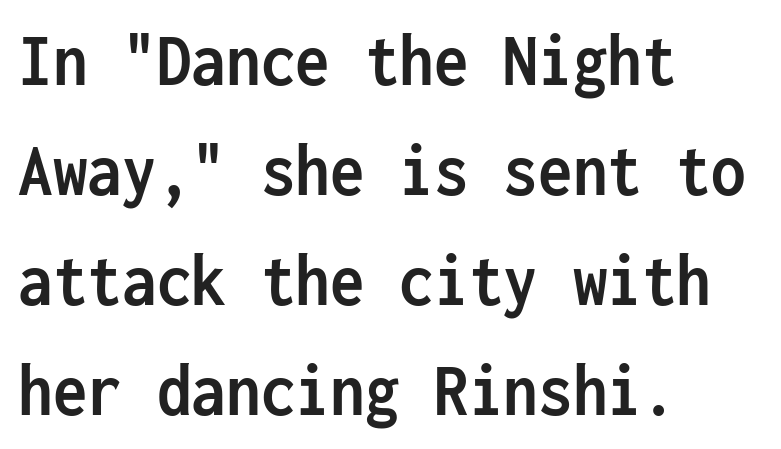
{"serif": "no", "italic": "no", "bold": "yes", "weight": "semibold", "width": "condensed", "stroke_contrast": "low", "x_height": "medium", "monospaced": "yes", "underline": "no", "align": "left", "line_spacing": "normal", "line_spacing_ratio": 1.43, "letter_spacing": "normal", "letter_spacing_em": 0.0, "glyph_px": 77}
